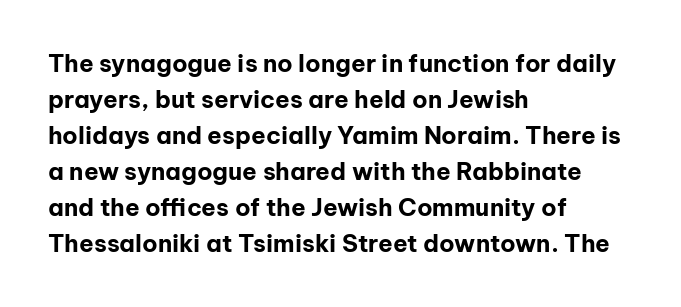
{"italic": "no", "bold": "yes", "underline": "no", "align": "left", "line_spacing": "normal", "line_spacing_ratio": 1.5, "letter_spacing": "normal", "letter_spacing_em": 0.0, "glyph_px": 24}
